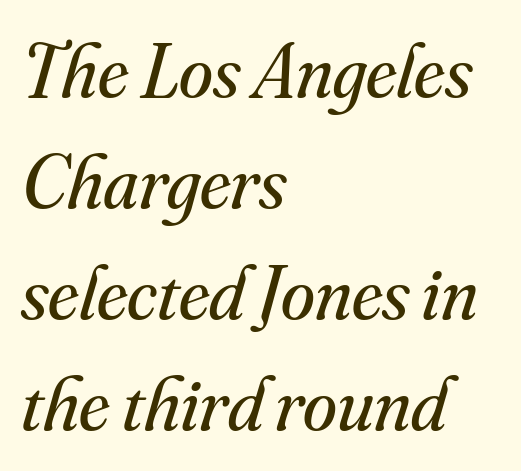
This is not heavy type; no bold has been used. How are the letters spaced? Ordinarily, with no added tracking. A serif font was chosen for this passage. Each letter keeps its own natural width here, so spacing adapts to shape. Emphasis-style slanted type is in use. The setting favours the left margin, as ordinary paragraphs usually do.
